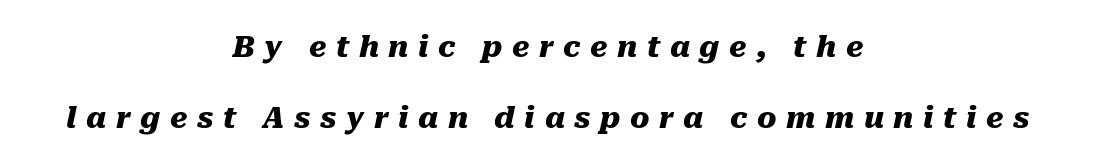
{"italic": "yes", "lean": "right", "slant_degrees": 10, "bold": "yes", "weight": "heavy", "width": "normal", "stroke_contrast": "medium", "x_height": "medium", "monospaced": "no", "underline": "no", "align": "center", "line_spacing": "loose", "line_spacing_ratio": 2.44, "letter_spacing": "wide", "letter_spacing_em": 0.33, "glyph_px": 29}
